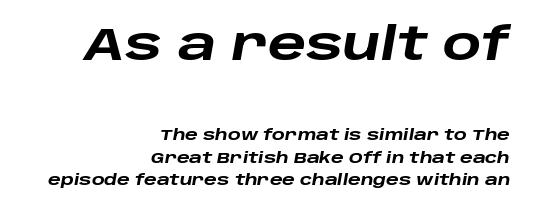
{"italic": "yes", "lean": "right", "slant_degrees": 10, "bold": "yes", "weight": "heavy", "width": "wide", "stroke_contrast": "low", "x_height": "large", "monospaced": "no", "underline": "no", "align": "right", "line_spacing": "normal", "line_spacing_ratio": 1.51, "letter_spacing": "normal", "letter_spacing_em": 0.0, "larger_block": "first", "size_ratio": 3.0, "glyph_px": 45}
